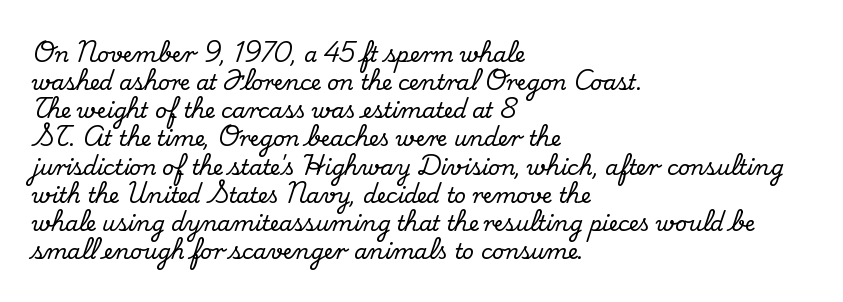
Q: Is the text italic (slanted)? A: Yes.
Q: Is the text underlined? A: No.
Q: How is the paragraph aligned? A: Left-aligned.
Q: Is the spacing between letters normal or unusually wide? A: Normal.
Q: Is the spacing between lines tight, normal or loose? A: Normal.
